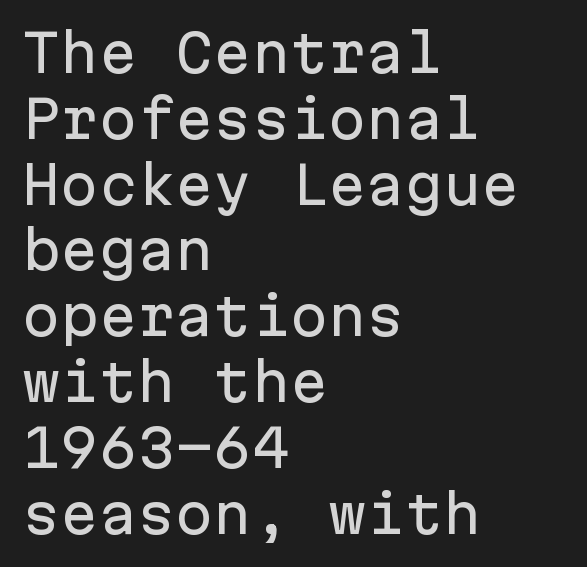
Q: Is the text italic (slanted)? A: No, it is upright.
Q: Is the typeface a serif or a sans-serif typeface? A: Sans-serif.
Q: Is the text underlined? A: No.
Q: How is the paragraph aligned? A: Left-aligned.
Q: Is the spacing between letters normal or unusually wide? A: Normal.
Q: Is the spacing between lines tight, normal or loose? A: Normal.
Q: Width (condensed, normal, or wide)? A: Normal.
Q: Stroke contrast? A: Low.
Q: x-height? A: Medium.
Q: Monospaced? A: Yes.
